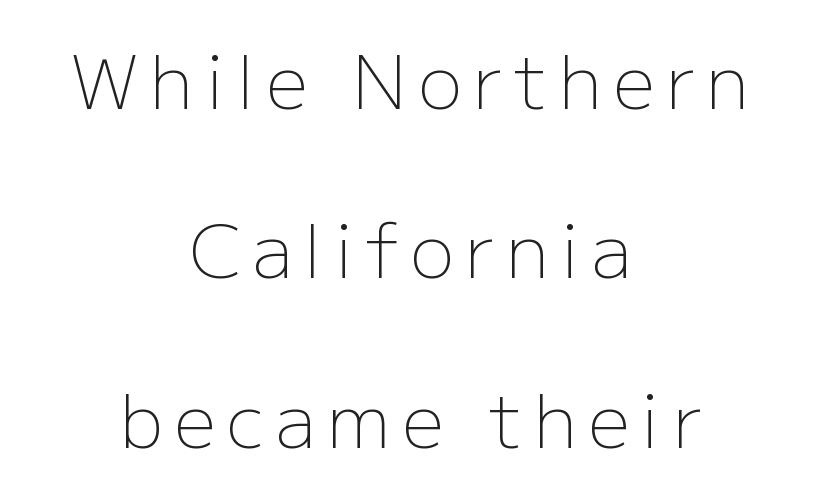
The designer went with a sans here, leaving each stem footless. It's the straight-up-and-down kind of type. What's the leading like? Stretched, with rows far apart. This is not heavy type; no bold has been used. No word sits above an underline. Think of a printed novel: that variable character pitch is what you see here.
